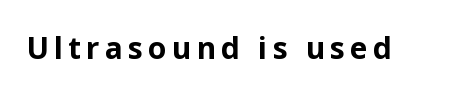
The image shows 30 px bold sans-serif type, upright; set not underlined; low stroke contrast and a medium x-height.
